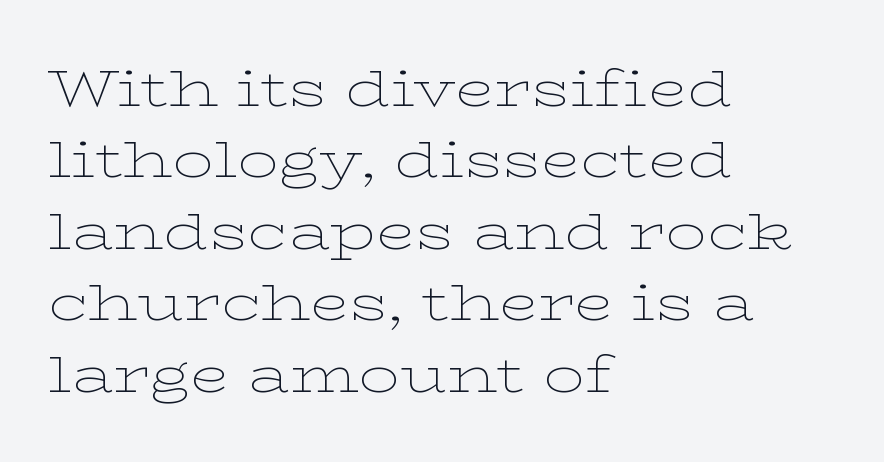
The image shows 51 px thin, wide serif type, upright; set left-aligned, normal line spacing (1.4x), normal letter spacing, not underlined; low stroke contrast and a medium x-height.
